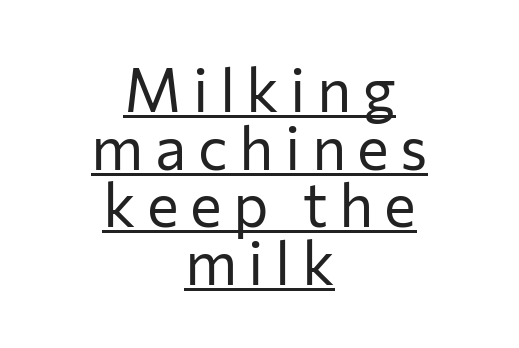
The image shows 60 px regular-weight sans-serif type, upright; set centered, tight line spacing (0.96x), underlined; low stroke contrast and a medium x-height.
